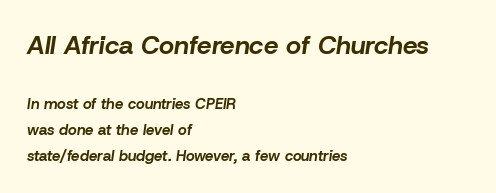
The image shows 26 px bold type, italic (leaning right); set left-aligned, line spacing 1.73x, normal letter spacing, not underlined; the first (top) block is 1.73x larger.
